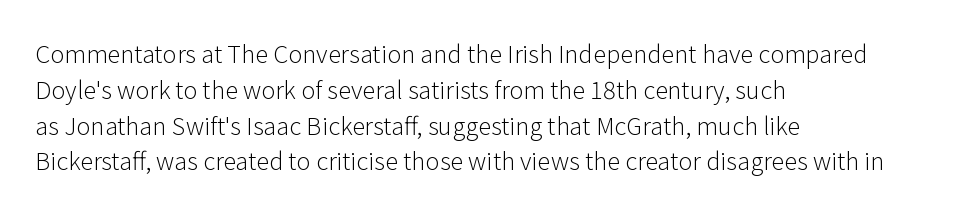
{"italic": "no", "bold": "no", "underline": "no", "align": "left", "line_spacing": "normal", "line_spacing_ratio": 1.49, "letter_spacing": "normal", "letter_spacing_em": 0.0, "glyph_px": 24}
